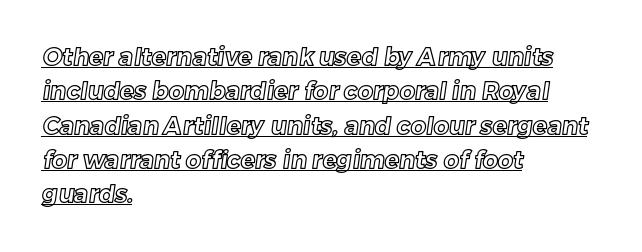
The image shows 24 px text type; set left-aligned, normal line spacing (1.43x), normal letter spacing, underlined.
